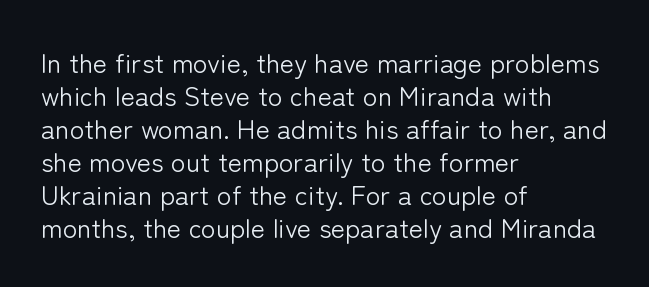
Q: Is the text bold? A: No.
Q: Is the text italic (slanted)? A: No, it is upright.
Q: Is the text underlined? A: No.
Q: How is the paragraph aligned? A: Left-aligned.
Q: Is the spacing between letters normal or unusually wide? A: Normal.
